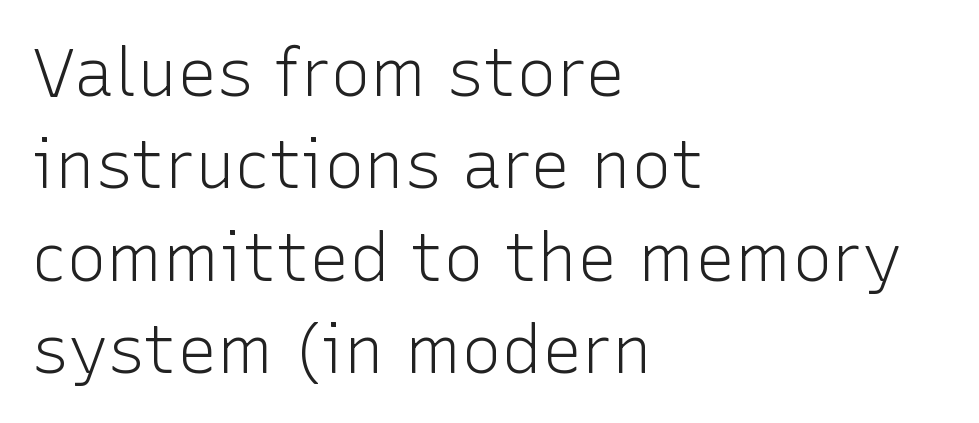
{"serif": "no", "italic": "no", "bold": "no", "weight": "light", "width": "normal", "stroke_contrast": "low", "x_height": "medium", "monospaced": "no", "underline": "no", "align": "left", "line_spacing": "normal", "line_spacing_ratio": 1.38, "letter_spacing": "normal", "letter_spacing_em": 0.0, "glyph_px": 67}
